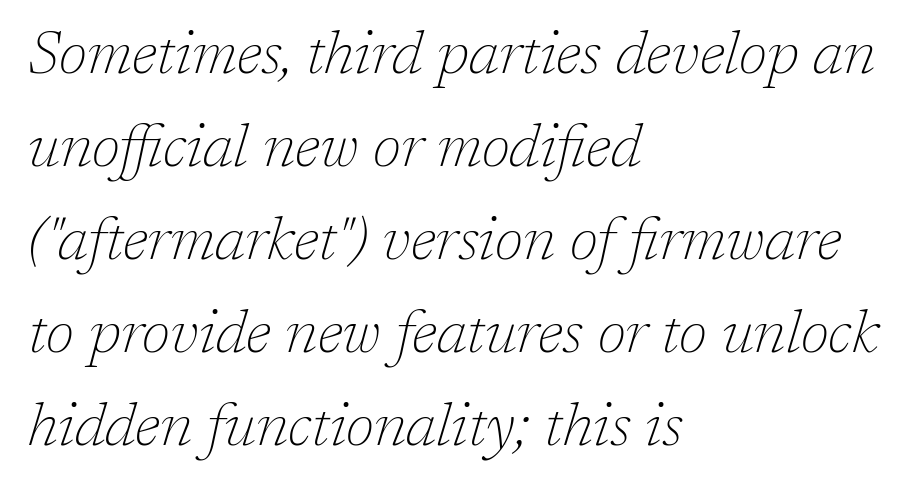
Q: Is the text bold? A: No.
Q: Is the text italic (slanted)? A: Yes, it leans right by about 17 degrees.
Q: Is the typeface a serif or a sans-serif typeface? A: Serif.
Q: Is the text underlined? A: No.
Q: How is the paragraph aligned? A: Left-aligned.
Q: Is the spacing between letters normal or unusually wide? A: Normal.
Q: Is the spacing between lines tight, normal or loose? A: Normal.
Q: Width (condensed, normal, or wide)? A: Normal.
Q: Stroke contrast? A: Low.
Q: x-height? A: Medium.
Q: Monospaced? A: No.
